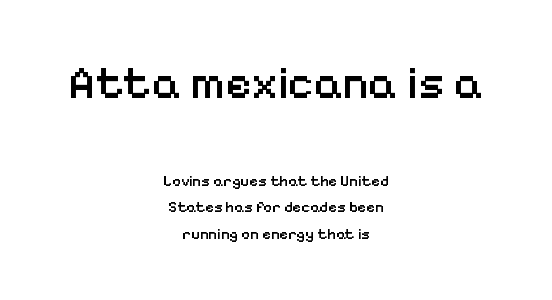
The image shows 45 px semibold sans-serif type, upright; set centered, line spacing 1.79x, normal letter spacing, not underlined; the first (top) block is 3.0x larger; low stroke contrast and a medium x-height.
